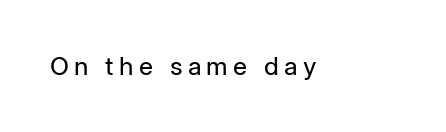
Any mark beneath the type? The region is blank. A light-to-regular cut is what we see here. Does extra space separate the letters? Yes, quite a lot of it. The lettering holds an erect, upright posture throughout.
